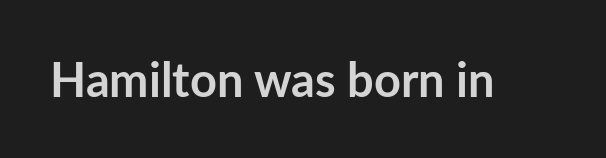
The image shows 47 px semibold sans-serif type, upright; set normal letter spacing, not underlined; low stroke contrast and a medium x-height.
